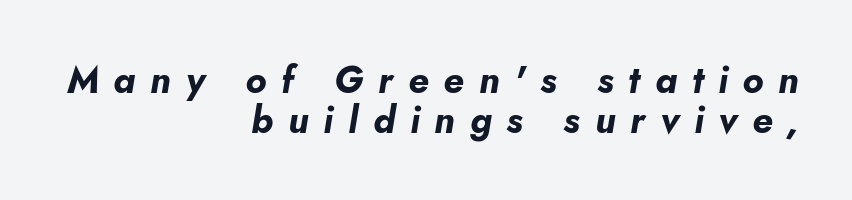
Beneath every word, the page is bare. Proportional: the letters do not fall into vertical columns. Casual observation: everything's shoved over to the right. The rendering applies a slant to the glyphs.
